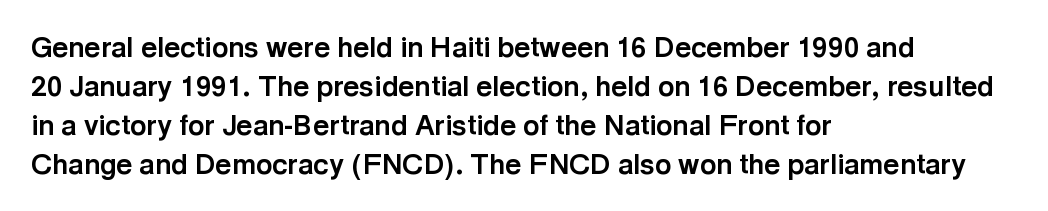
{"serif": "no", "italic": "no", "bold": "yes", "weight": "bold", "width": "normal", "x_height": "medium", "monospaced": "no", "underline": "no", "align": "left", "line_spacing": "normal", "line_spacing_ratio": 1.39, "letter_spacing": "normal", "letter_spacing_em": 0.0, "glyph_px": 28}
